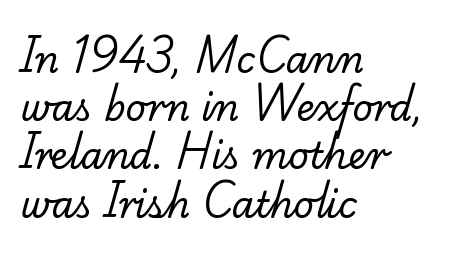
{"bold": "no", "weight": "regular", "width": "normal", "stroke_contrast": "low", "x_height": "small", "monospaced": "no", "underline": "no", "align": "left", "line_spacing": "normal", "line_spacing_ratio": 1.34, "letter_spacing": "normal", "letter_spacing_em": 0.0, "glyph_px": 36}
